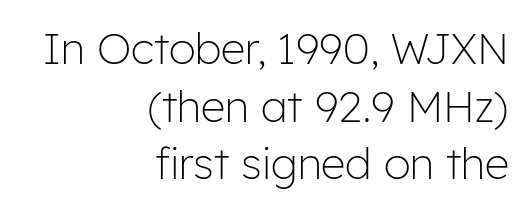
Do the characters align in a grid? No, the font is proportional. Is the block centered? No — it sits flush against the right margin. Honestly, the letter spacing is just normal — you wouldn't notice it. The type family on display is of the sans-serif kind. The passage shown is not underscored anywhere.
